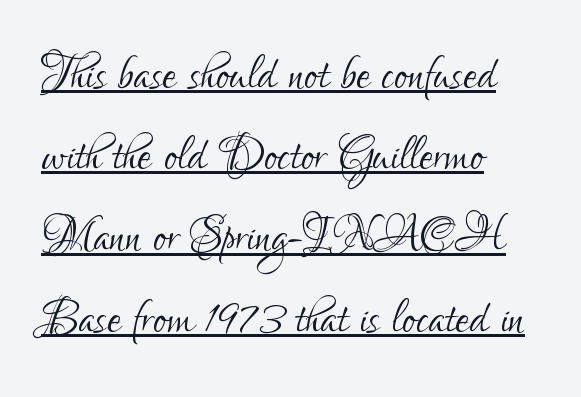
Q: Is the text bold? A: No.
Q: Is the text italic (slanted)? A: Yes.
Q: Is the typeface a serif or a sans-serif typeface? A: Sans-serif.
Q: Is the text underlined? A: Yes.
Q: How is the paragraph aligned? A: Left-aligned.
Q: Is the spacing between letters normal or unusually wide? A: Normal.
Q: Is the spacing between lines tight, normal or loose? A: Normal.
Q: Width (condensed, normal, or wide)? A: Condensed.
Q: Stroke contrast? A: Low.
Q: x-height? A: Small.
Q: Monospaced? A: No.
